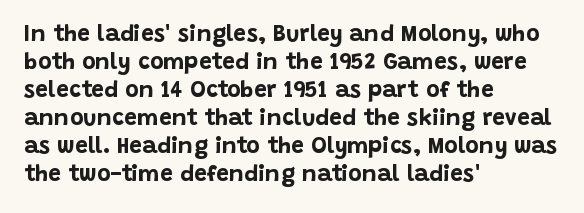
The image shows 23 px bold type, upright; set left-aligned, line spacing 1.22x, normal letter spacing, not underlined.
